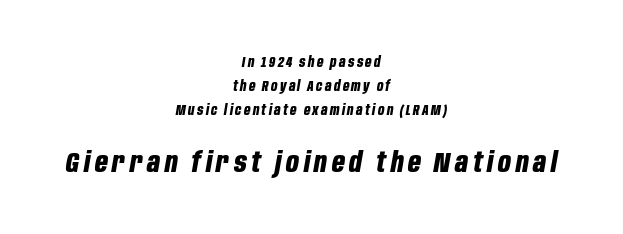
Q: Is the text bold? A: Yes.
Q: Is the text italic (slanted)? A: Yes, it leans right by about 10 degrees.
Q: Is the text underlined? A: No.
Q: How is the paragraph aligned? A: Centered.
Q: Is the spacing between lines tight, normal or loose? A: Normal.
Q: Which block of text is set in a larger size, the first (top) or the second (bottom)? A: The second (bottom) one.
Q: Width (condensed, normal, or wide)? A: Condensed.
Q: Stroke contrast? A: Low.
Q: x-height? A: Large.
Q: Monospaced? A: No.
